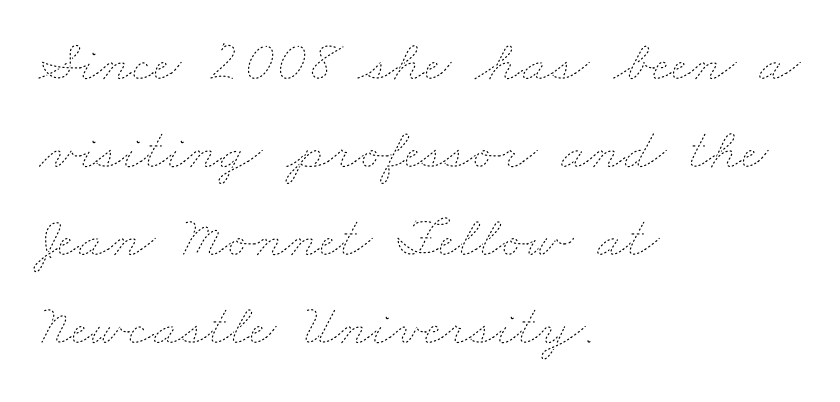
Q: Is the text bold? A: No.
Q: Is the text underlined? A: No.
Q: How is the paragraph aligned? A: Left-aligned.
Q: Is the spacing between letters normal or unusually wide? A: Normal.
Q: Is the spacing between lines tight, normal or loose? A: Normal.
Q: Width (condensed, normal, or wide)? A: Wide.
Q: Stroke contrast? A: Low.
Q: x-height? A: Small.
Q: Monospaced? A: No.
